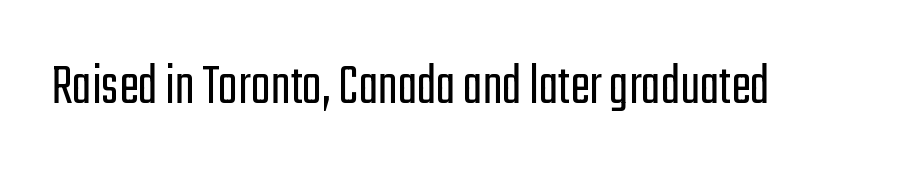
{"serif": "no", "italic": "no", "bold": "no", "weight": "light", "width": "condensed", "stroke_contrast": "low", "x_height": "medium", "monospaced": "no", "underline": "no", "letter_spacing": "normal", "letter_spacing_em": 0.0, "glyph_px": 59}
